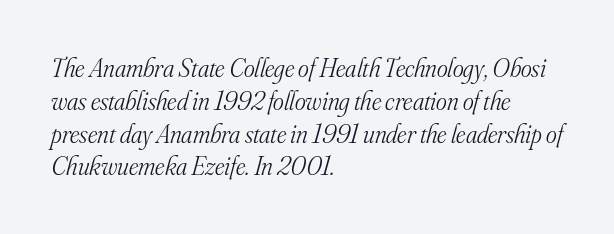
Q: Is the text bold? A: No.
Q: Is the text italic (slanted)? A: Yes, it leans right by about 16 degrees.
Q: Is the text underlined? A: No.
Q: How is the paragraph aligned? A: Left-aligned.
Q: Is the spacing between letters normal or unusually wide? A: Normal.
Q: Is the spacing between lines tight, normal or loose? A: Normal.
